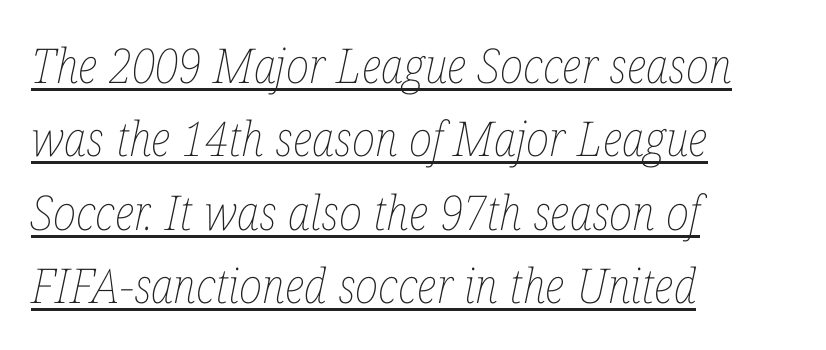
The rendering uses natural spacing where letterforms have individual widths. Baseline-to-baseline distance is the conventional proportion of letter height. The face used here is rendered with its standard letterfit. Horizontally, the lines are justified to the leading edge only. Stems here are at most as thick as an everyday book face.
